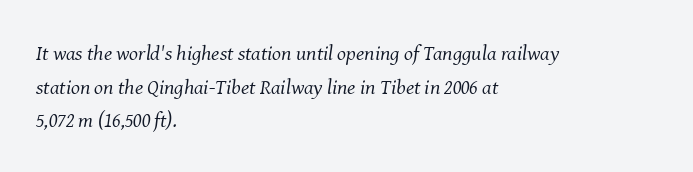
The face used here has a pronounced slope to its letters. Plain, unruled lines of type. This rendering uses left alignment, leaving the right contour irregular. In terms of leading, this rendering sits right in the middle. Compared with a typical body face, this is equally light or lighter still.
